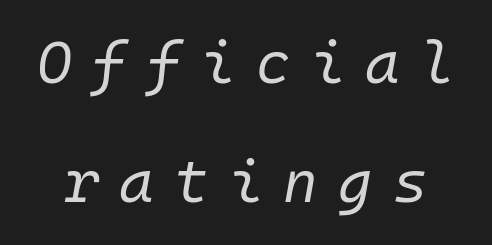
Q: Is the text bold? A: No.
Q: Is the text italic (slanted)? A: Yes, it leans right by about 10 degrees.
Q: Is the text underlined? A: No.
Q: Is the spacing between letters normal or unusually wide? A: Unusually wide.
Q: Is the spacing between lines tight, normal or loose? A: Loose.
Q: Width (condensed, normal, or wide)? A: Normal.
Q: Stroke contrast? A: Low.
Q: x-height? A: Medium.
